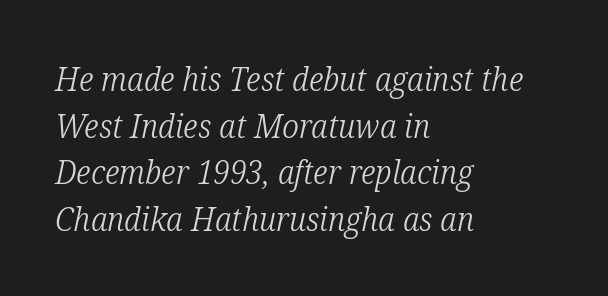
Q: Is the text bold? A: No.
Q: Is the text italic (slanted)? A: Yes, it leans right by about 12 degrees.
Q: Is the typeface a serif or a sans-serif typeface? A: Serif.
Q: Is the text underlined? A: No.
Q: How is the paragraph aligned? A: Left-aligned.
Q: Is the spacing between letters normal or unusually wide? A: Normal.
Q: Is the spacing between lines tight, normal or loose? A: Normal.
Q: Width (condensed, normal, or wide)? A: Condensed.
Q: Stroke contrast? A: Low.
Q: x-height? A: Medium.
Q: Monospaced? A: No.
